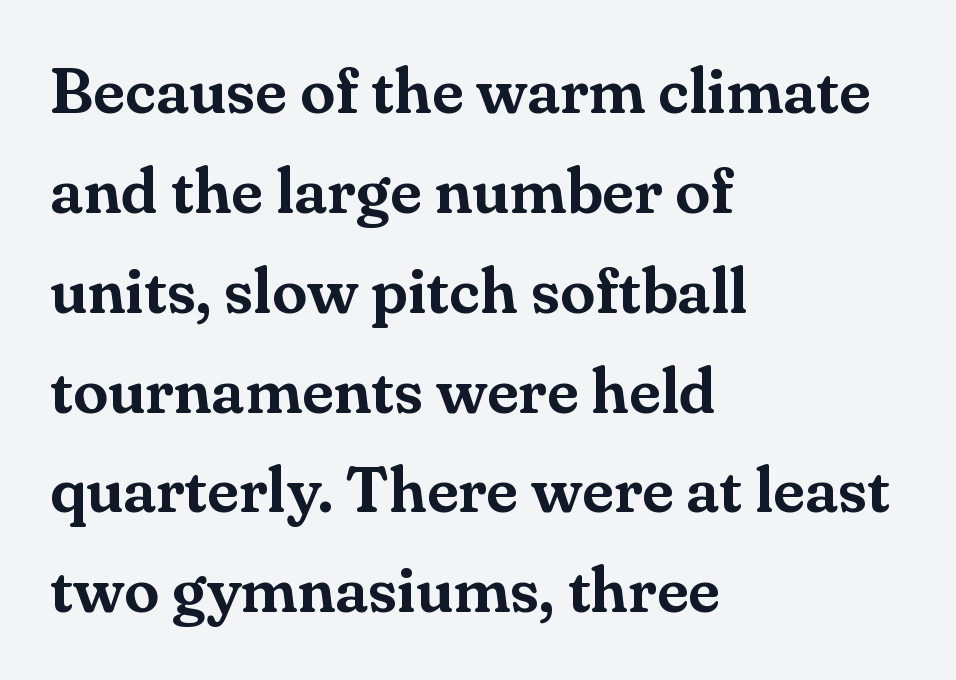
These lines are rendered in a variable-pitch font. No italicization has been applied; the sample stays upright. You can tell from the footed stems that serif type was used. Inter-character spacing is left at the font's built-in metrics.
